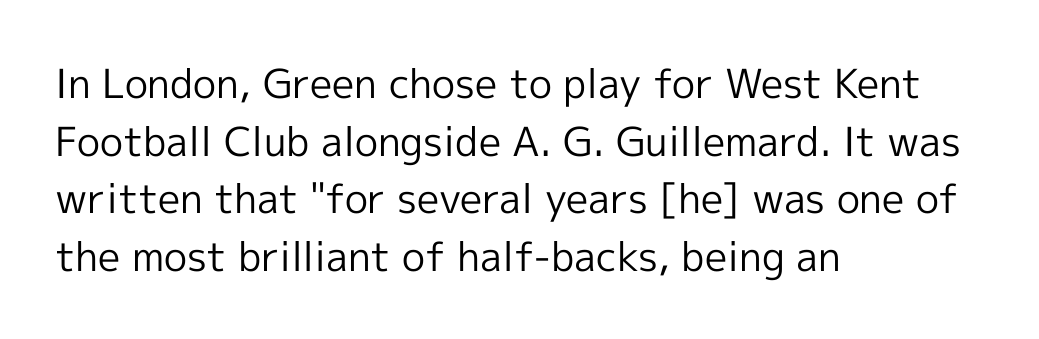
Q: Is the text bold? A: No.
Q: Is the text italic (slanted)? A: No, it is upright.
Q: Is the typeface a serif or a sans-serif typeface? A: Sans-serif.
Q: Is the text underlined? A: No.
Q: How is the paragraph aligned? A: Left-aligned.
Q: Is the spacing between letters normal or unusually wide? A: Normal.
Q: Is the spacing between lines tight, normal or loose? A: Normal.
Q: Width (condensed, normal, or wide)? A: Normal.
Q: x-height? A: Medium.
Q: Monospaced? A: No.
